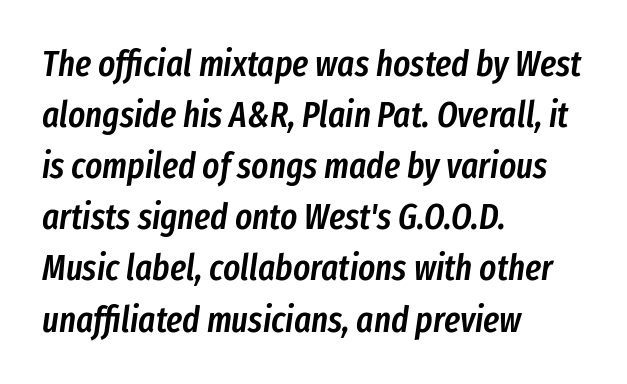
The rendering keeps characters at their native spacing. Descenders are the only things crossing below the line. Normally led — the rows are evenly, conventionally spaced. Does the lettering tilt? It does — this is italic. The typesetting leans somewhat heavy: a semibold.
